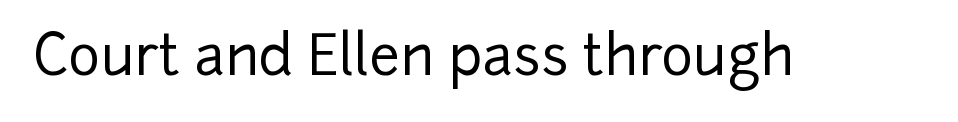
Q: Is the text italic (slanted)? A: No, it is upright.
Q: Is the typeface a serif or a sans-serif typeface? A: Sans-serif.
Q: Is the text underlined? A: No.
Q: Is the spacing between letters normal or unusually wide? A: Normal.
Q: Width (condensed, normal, or wide)? A: Normal.
Q: Stroke contrast? A: Low.
Q: x-height? A: Medium.
Q: Monospaced? A: No.
